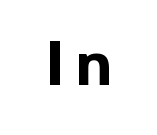
Q: Is the text bold? A: Yes.
Q: Is the text italic (slanted)? A: No, it is upright.
Q: Is the typeface a serif or a sans-serif typeface? A: Sans-serif.
Q: Is the text underlined? A: No.
Q: Width (condensed, normal, or wide)? A: Normal.
Q: x-height? A: Medium.
Q: Monospaced? A: No.
